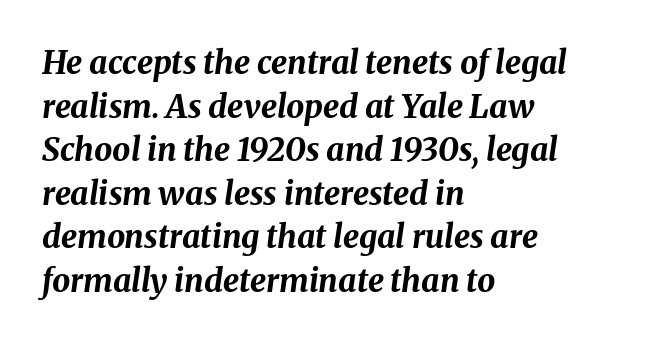
The image shows 32 px bold type, italic (leaning right); set left-aligned, normal line spacing (1.36x), normal letter spacing, not underlined; medium stroke contrast and a medium x-height.
